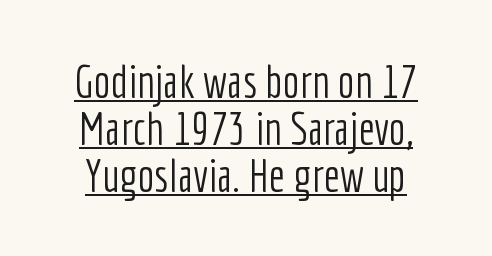
The image shows 45 px light, condensed sans-serif type, upright; set tight line spacing (1.04x), normal letter spacing, underlined; low stroke contrast and a medium x-height.
